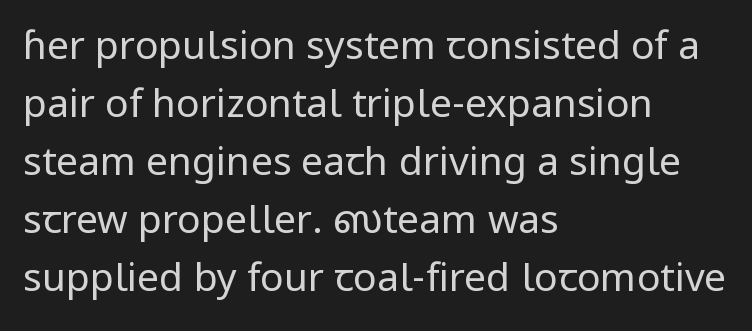
Q: Is the text bold? A: No.
Q: Is the text italic (slanted)? A: No, it is upright.
Q: Is the typeface a serif or a sans-serif typeface? A: Sans-serif.
Q: Is the text underlined? A: No.
Q: How is the paragraph aligned? A: Left-aligned.
Q: Is the spacing between letters normal or unusually wide? A: Normal.
Q: Is the spacing between lines tight, normal or loose? A: Normal.
Q: Width (condensed, normal, or wide)? A: Normal.
Q: Stroke contrast? A: Low.
Q: x-height? A: Medium.
Q: Monospaced? A: No.
